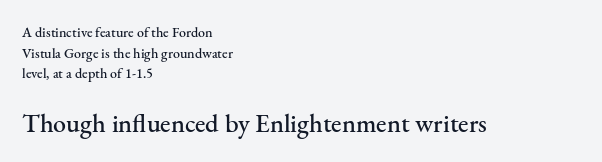
{"italic": "no", "underline": "no", "align": "left", "line_spacing": "normal", "line_spacing_ratio": 1.48, "letter_spacing": "normal", "letter_spacing_em": 0.0, "larger_block": "second", "size_ratio": 1.86, "glyph_px": 26}
